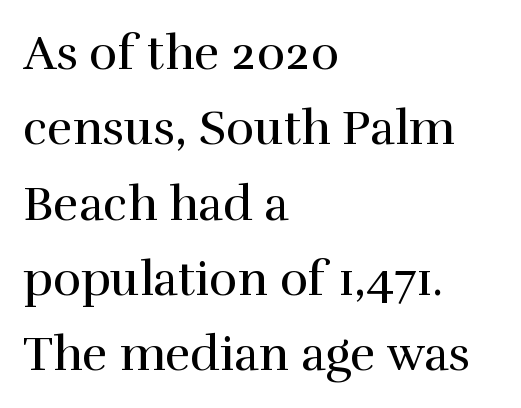
The image shows 48 px regular-weight serif type, upright; set left-aligned, normal line spacing (1.57x), normal letter spacing, not underlined; a medium x-height.
